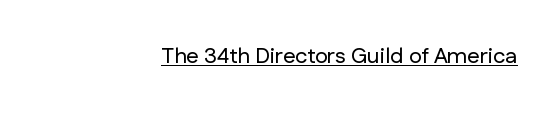
Descenders here cross a horizontal rule under the line. All the whitespace from short lines collects on the left. Students, note that the glyphs here touch the page at normal intervals. The specimen reads as upright at a glance.
